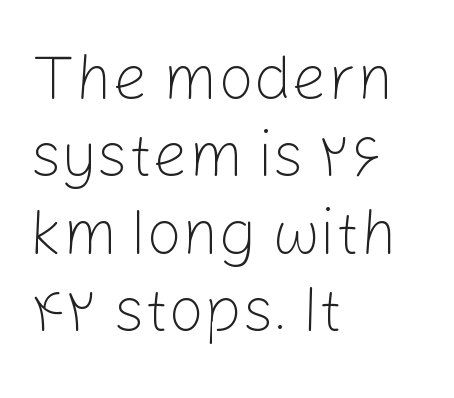
Q: Is the text bold? A: No.
Q: Is the text italic (slanted)? A: No, it is upright.
Q: Is the typeface a serif or a sans-serif typeface? A: Sans-serif.
Q: Is the text underlined? A: No.
Q: How is the paragraph aligned? A: Left-aligned.
Q: Is the spacing between letters normal or unusually wide? A: Normal.
Q: Width (condensed, normal, or wide)? A: Normal.
Q: Stroke contrast? A: Low.
Q: x-height? A: Medium.
Q: Monospaced? A: No.
